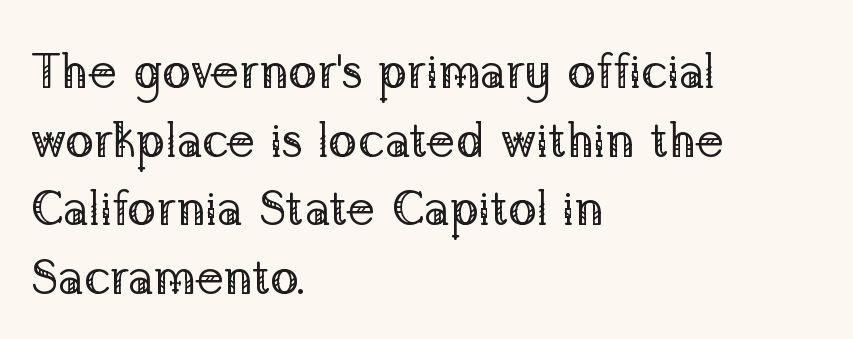
{"serif": "yes", "italic": "no", "bold": "no", "weight": "regular", "width": "normal", "stroke_contrast": "low", "x_height": "medium", "monospaced": "no", "underline": "no", "align": "left", "line_spacing": "normal", "line_spacing_ratio": 1.43, "letter_spacing": "normal", "letter_spacing_em": 0.0, "glyph_px": 48}
